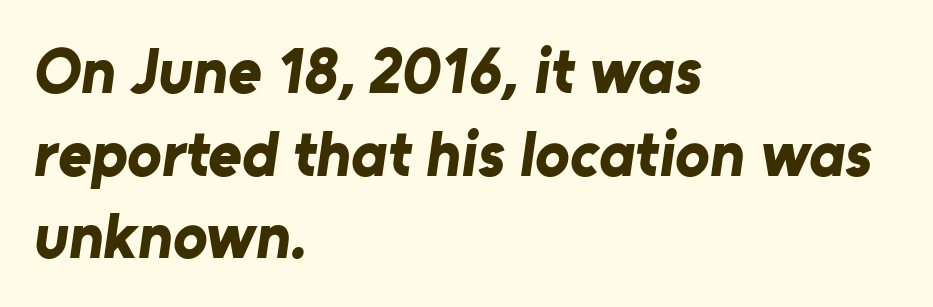
This rendering features lettering with no underline. Compared with an ordinary text face, these strokes are far heavier — a full bold. Reading down the block, your eye returns to a fixed left position each line. One glance says typical: line gaps are just what's usual. Think of a printed novel: that variable character pitch is what you see here.
